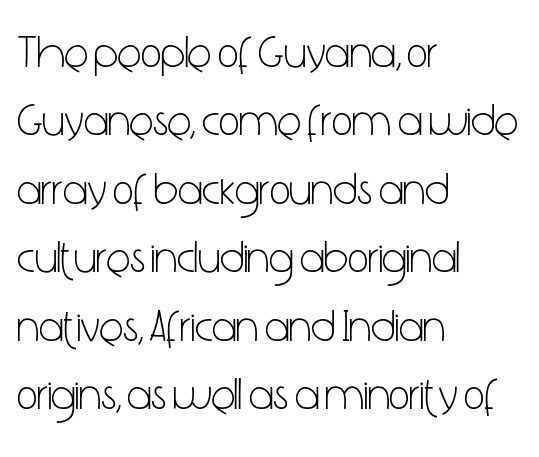
{"serif": "no", "italic": "no", "bold": "no", "weight": "light", "width": "condensed", "stroke_contrast": "low", "x_height": "medium", "monospaced": "no", "underline": "no", "align": "left", "line_spacing": "normal", "line_spacing_ratio": 1.52, "letter_spacing": "normal", "letter_spacing_em": 0.0, "glyph_px": 45}
